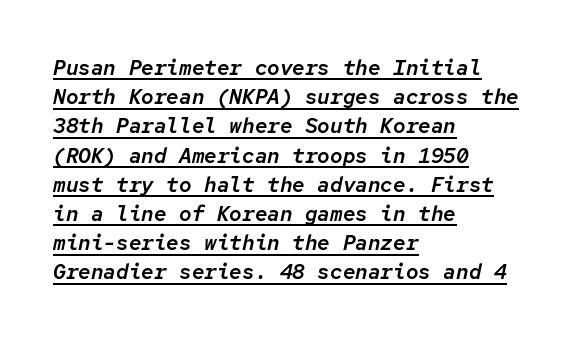
The image shows 21 px text type, italic (leaning right); set left-aligned, normal line spacing (1.39x), normal letter spacing, underlined.
